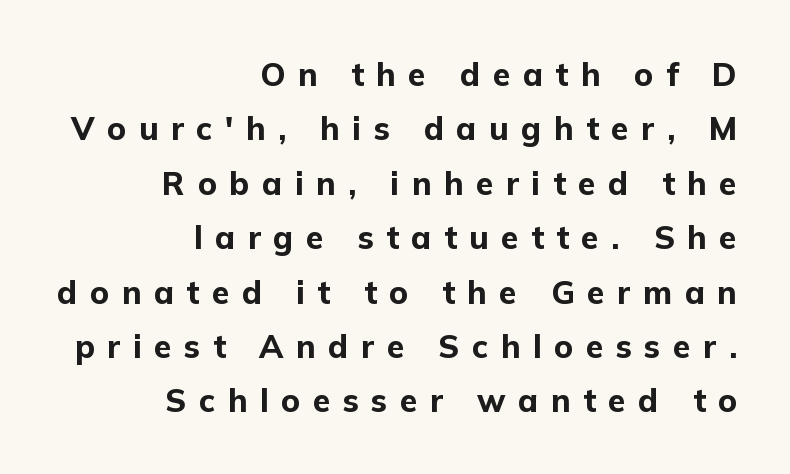
{"serif": "no", "italic": "no", "bold": "yes", "weight": "bold", "width": "normal", "stroke_contrast": "low", "x_height": "medium", "monospaced": "no", "underline": "no", "align": "right", "line_spacing": "normal", "line_spacing_ratio": 1.7, "letter_spacing": "wide", "letter_spacing_em": 0.39, "glyph_px": 32}
